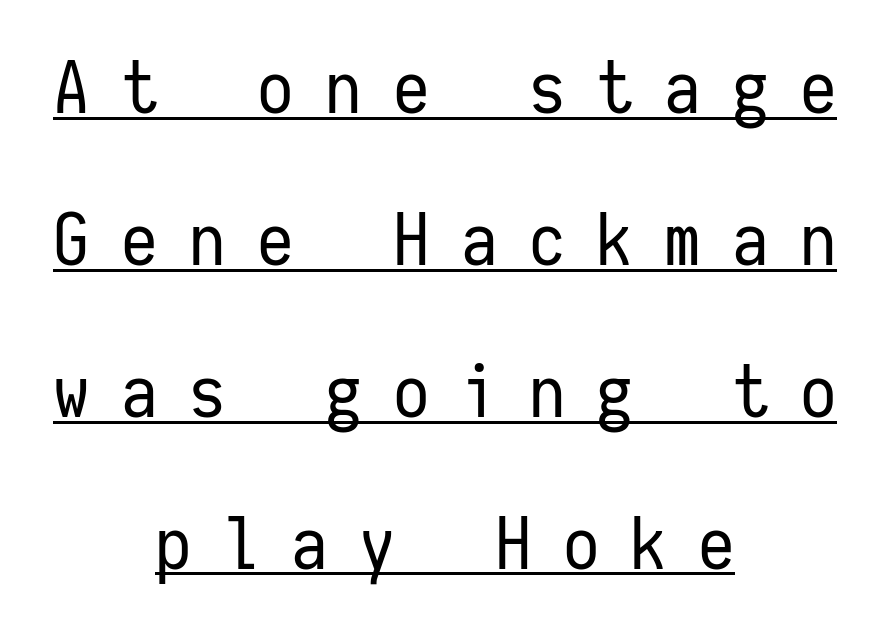
{"serif": "no", "italic": "no", "bold": "no", "weight": "regular", "width": "condensed", "stroke_contrast": "low", "x_height": "medium", "monospaced": "yes", "underline": "yes", "align": "center", "line_spacing": "loose", "line_spacing_ratio": 2.08, "letter_spacing": "wide", "letter_spacing_em": 0.43, "glyph_px": 73}
